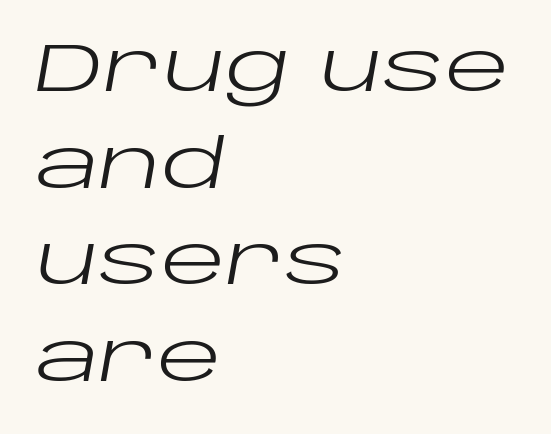
{"italic": "yes", "lean": "right", "slant_degrees": 10, "bold": "no", "weight": "regular", "width": "wide", "stroke_contrast": "low", "x_height": "large", "monospaced": "no", "underline": "no", "align": "left", "line_spacing": "normal", "line_spacing_ratio": 1.42, "letter_spacing": "normal", "letter_spacing_em": 0.0, "glyph_px": 68}
